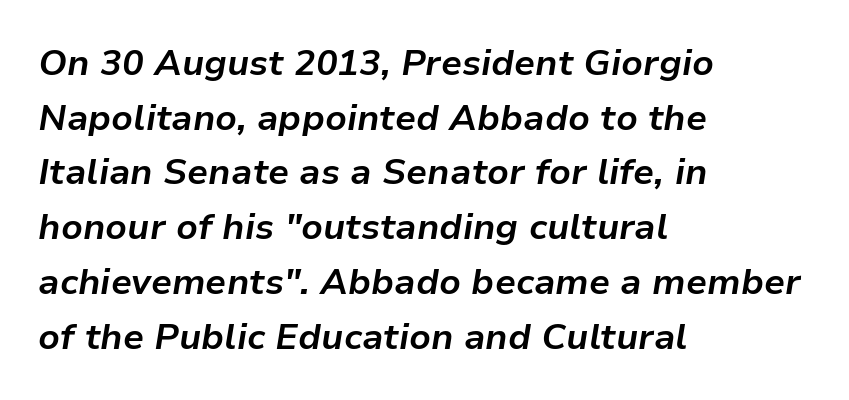
{"italic": "yes", "lean": "right", "slant_degrees": 9, "bold": "yes", "weight": "bold", "width": "normal", "stroke_contrast": "low", "x_height": "medium", "monospaced": "no", "underline": "no", "align": "left", "line_spacing": "normal", "line_spacing_ratio": 1.52, "letter_spacing": "normal", "letter_spacing_em": 0.0, "glyph_px": 36}
